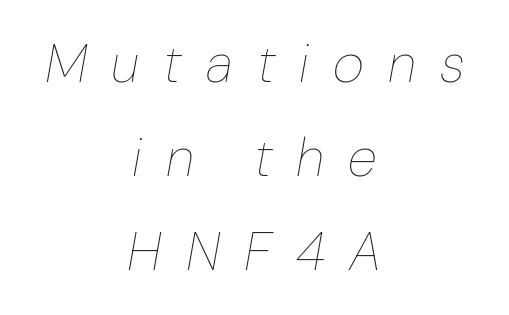
The image shows 54 px thin type, italic (leaning right); set centered, line spacing 1.74x, unusually wide letter spacing (+0.45 em), not underlined; low stroke contrast and a medium x-height.
